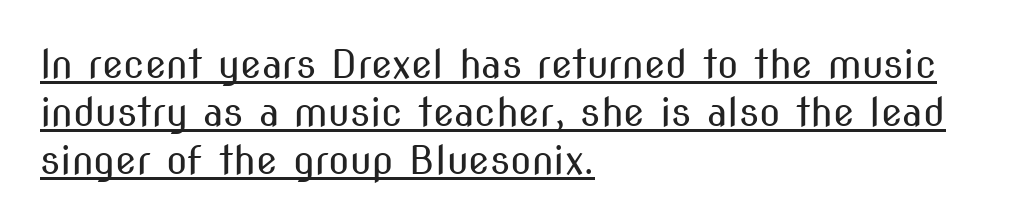
{"serif": "no", "italic": "no", "bold": "no", "weight": "regular", "width": "condensed", "stroke_contrast": "medium", "x_height": "medium", "monospaced": "no", "underline": "yes", "align": "left", "line_spacing_ratio": 1.23, "letter_spacing": "normal", "letter_spacing_em": 0.0, "glyph_px": 39}
